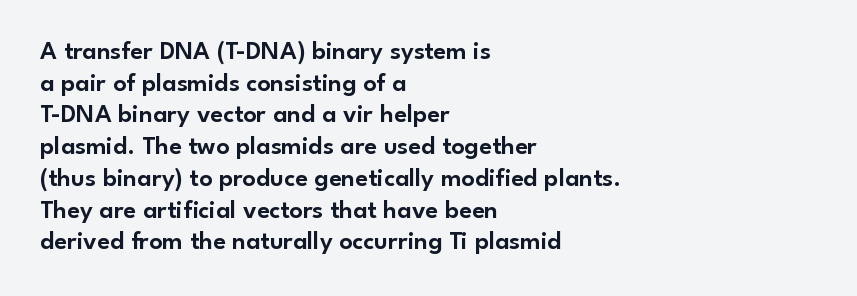
The lettering stays uniformly vertical, giving the passage a roman look. The baseline area is clear. The setting favours the left margin, as ordinary paragraphs usually do. These lines keep a tight, regular rhythm from letter to letter.
